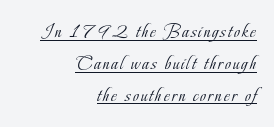
The image shows 20 px text type; set right-aligned, normal line spacing (1.59x), underlined.
